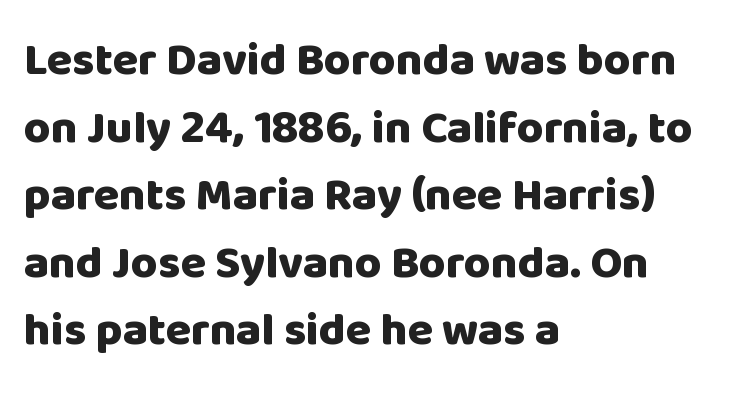
The image shows 46 px heavy sans-serif type, upright; set left-aligned, normal line spacing (1.47x), normal letter spacing, not underlined; low stroke contrast and a large x-height.
